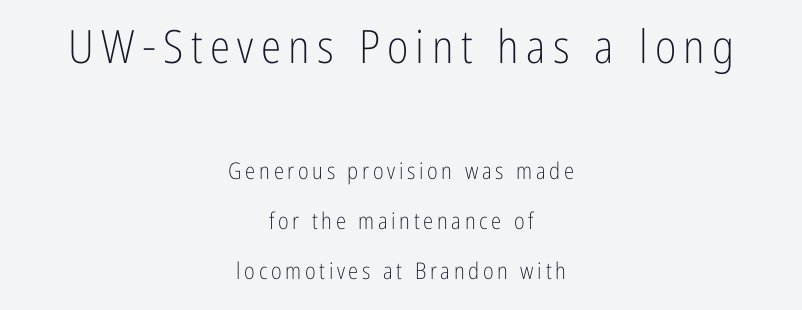
Q: Is the text bold? A: No.
Q: Is the text italic (slanted)? A: No, it is upright.
Q: Is the typeface a serif or a sans-serif typeface? A: Sans-serif.
Q: Is the text underlined? A: No.
Q: How is the paragraph aligned? A: Centered.
Q: Is the spacing between lines tight, normal or loose? A: Loose.
Q: Which block of text is set in a larger size, the first (top) or the second (bottom)? A: The first (top) one.
Q: Width (condensed, normal, or wide)? A: Condensed.
Q: Stroke contrast? A: Low.
Q: x-height? A: Medium.
Q: Monospaced? A: No.
